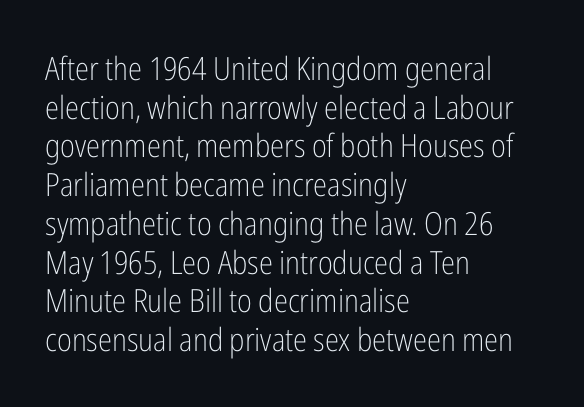
Q: Is the text bold? A: No.
Q: Is the text italic (slanted)? A: No, it is upright.
Q: Is the typeface a serif or a sans-serif typeface? A: Sans-serif.
Q: Is the text underlined? A: No.
Q: How is the paragraph aligned? A: Left-aligned.
Q: Is the spacing between letters normal or unusually wide? A: Normal.
Q: Width (condensed, normal, or wide)? A: Condensed.
Q: Stroke contrast? A: Low.
Q: x-height? A: Medium.
Q: Monospaced? A: No.
